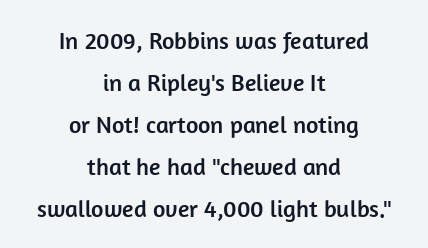
{"italic": "no", "underline": "no", "align": "center", "line_spacing_ratio": 1.75, "letter_spacing": "normal", "letter_spacing_em": 0.0, "glyph_px": 24}
